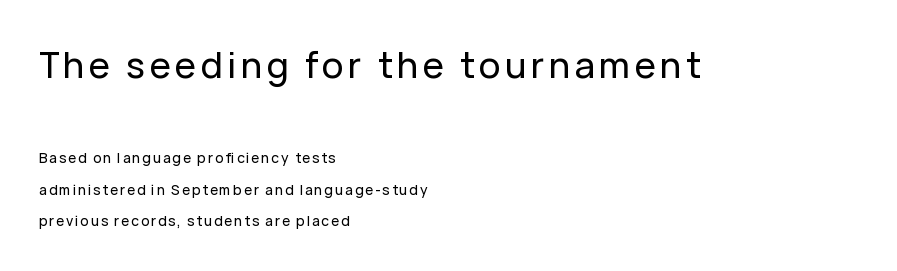
Q: Is the text italic (slanted)? A: No, it is upright.
Q: Is the typeface a serif or a sans-serif typeface? A: Sans-serif.
Q: Is the text underlined? A: No.
Q: How is the paragraph aligned? A: Left-aligned.
Q: Is the spacing between lines tight, normal or loose? A: Loose.
Q: Which block of text is set in a larger size, the first (top) or the second (bottom)? A: The first (top) one.
Q: Width (condensed, normal, or wide)? A: Normal.
Q: Stroke contrast? A: Low.
Q: x-height? A: Medium.
Q: Monospaced? A: No.
